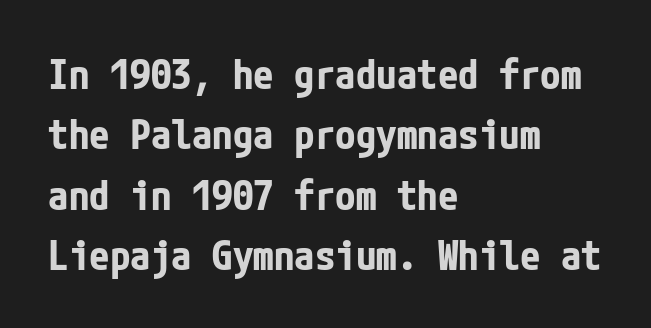
Q: Is the text bold? A: Yes.
Q: Is the text italic (slanted)? A: No, it is upright.
Q: Is the typeface a serif or a sans-serif typeface? A: Sans-serif.
Q: Is the text underlined? A: No.
Q: How is the paragraph aligned? A: Left-aligned.
Q: Is the spacing between letters normal or unusually wide? A: Normal.
Q: Is the spacing between lines tight, normal or loose? A: Normal.
Q: Width (condensed, normal, or wide)? A: Condensed.
Q: Stroke contrast? A: Low.
Q: x-height? A: Medium.
